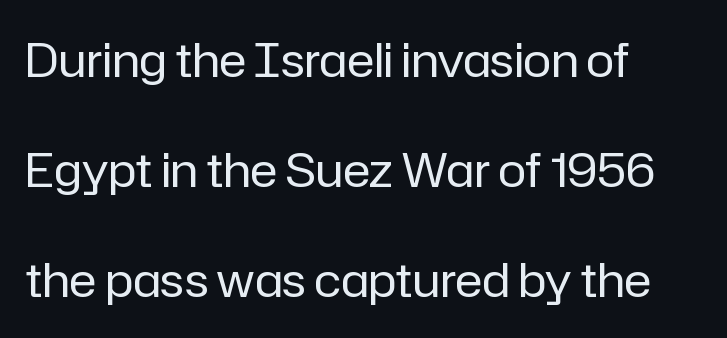
The image shows 47 px regular-weight sans-serif type, upright; set left-aligned, loose line spacing (2.34x), normal letter spacing, not underlined; low stroke contrast and a medium x-height.
